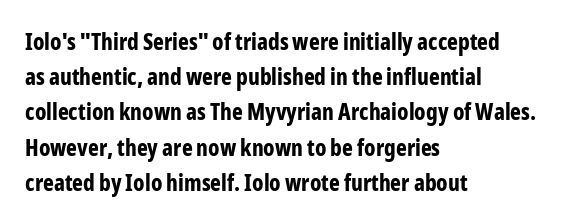
Q: Is the text bold? A: Yes.
Q: Is the text italic (slanted)? A: No, it is upright.
Q: Is the text underlined? A: No.
Q: How is the paragraph aligned? A: Left-aligned.
Q: Is the spacing between letters normal or unusually wide? A: Normal.
Q: Is the spacing between lines tight, normal or loose? A: Normal.
